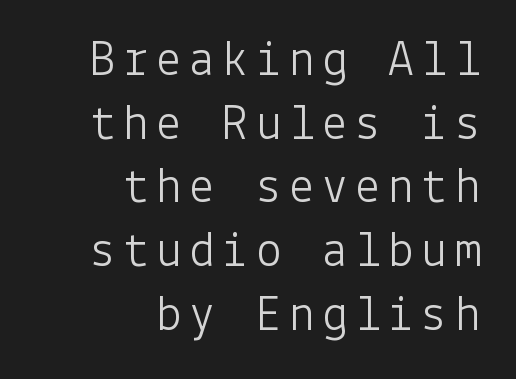
{"serif": "no", "italic": "no", "bold": "no", "weight": "light", "width": "normal", "stroke_contrast": "low", "x_height": "medium", "underline": "no", "align": "right", "line_spacing": "normal", "line_spacing_ratio": 1.25, "glyph_px": 51}
